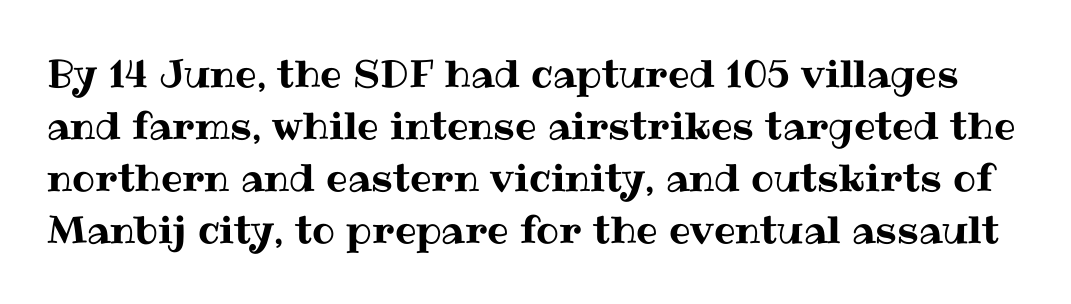
Q: Is the text italic (slanted)? A: No, it is upright.
Q: Is the text underlined? A: No.
Q: Is the spacing between letters normal or unusually wide? A: Normal.
Q: Is the spacing between lines tight, normal or loose? A: Normal.
Q: Width (condensed, normal, or wide)? A: Normal.
Q: Stroke contrast? A: Medium.
Q: x-height? A: Medium.
Q: Monospaced? A: No.
